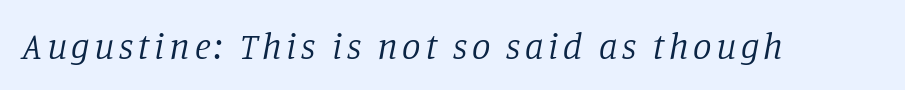
{"serif": "yes", "italic": "yes", "lean": "right", "slant_degrees": 11, "bold": "no", "weight": "regular", "width": "normal", "stroke_contrast": "low", "x_height": "large", "monospaced": "no", "underline": "no", "glyph_px": 37}
